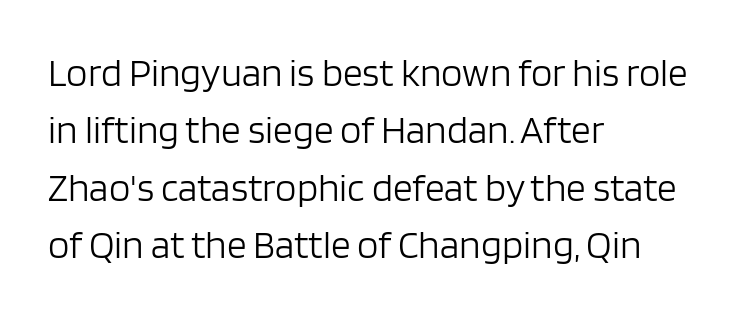
Q: Is the text bold? A: No.
Q: Is the text italic (slanted)? A: No, it is upright.
Q: Is the typeface a serif or a sans-serif typeface? A: Sans-serif.
Q: Is the text underlined? A: No.
Q: How is the paragraph aligned? A: Left-aligned.
Q: Is the spacing between letters normal or unusually wide? A: Normal.
Q: Is the spacing between lines tight, normal or loose? A: Normal.
Q: Width (condensed, normal, or wide)? A: Normal.
Q: Stroke contrast? A: Low.
Q: x-height? A: Large.
Q: Monospaced? A: No.
